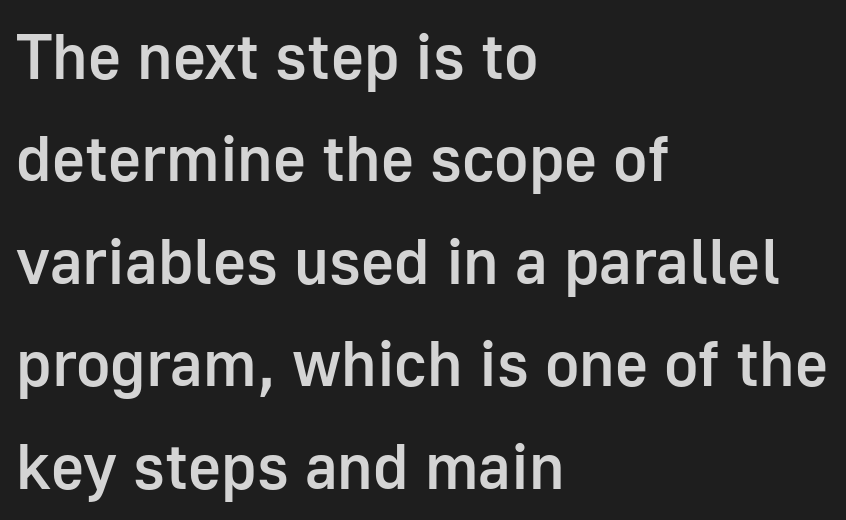
{"serif": "no", "italic": "no", "bold": "semi", "weight": "semibold", "width": "normal", "stroke_contrast": "low", "x_height": "medium", "monospaced": "no", "underline": "no", "align": "left", "line_spacing": "normal", "line_spacing_ratio": 1.6, "letter_spacing": "normal", "letter_spacing_em": 0.0, "glyph_px": 64}
